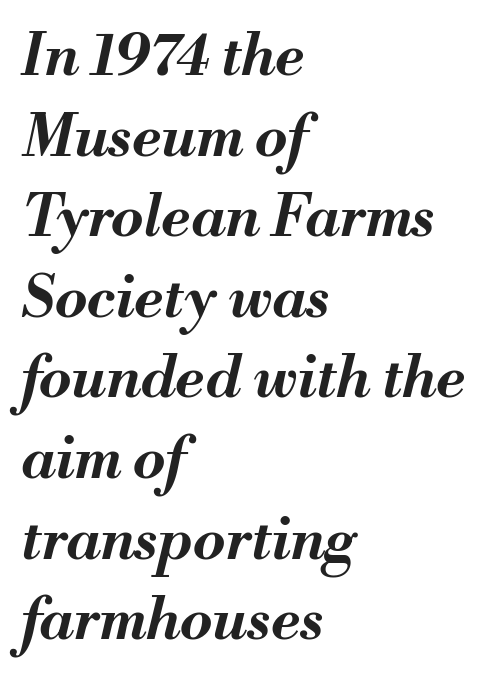
The image shows 58 px bold type, italic (leaning right); set left-aligned, normal line spacing (1.39x), normal letter spacing, not underlined; medium stroke contrast and a small x-height.
